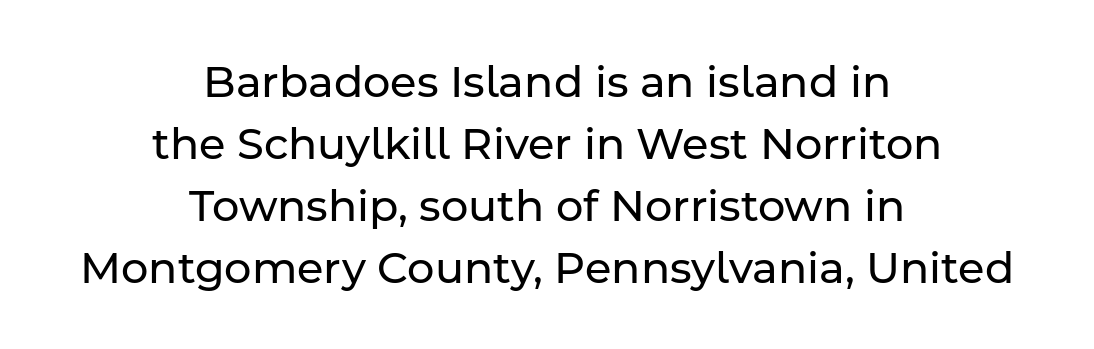
Q: Is the text bold? A: No.
Q: Is the text italic (slanted)? A: No, it is upright.
Q: Is the typeface a serif or a sans-serif typeface? A: Sans-serif.
Q: Is the text underlined? A: No.
Q: How is the paragraph aligned? A: Centered.
Q: Is the spacing between letters normal or unusually wide? A: Normal.
Q: Is the spacing between lines tight, normal or loose? A: Normal.
Q: Width (condensed, normal, or wide)? A: Normal.
Q: Stroke contrast? A: Low.
Q: x-height? A: Medium.
Q: Monospaced? A: No.
